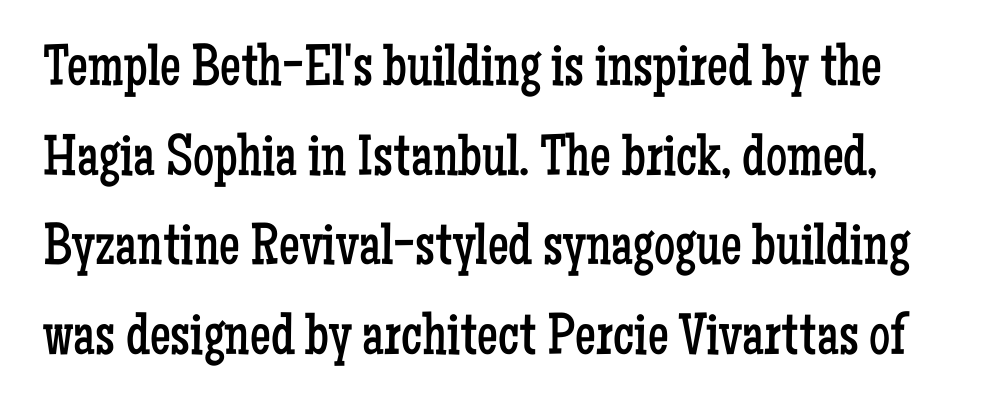
{"serif": "yes", "italic": "no", "bold": "no", "weight": "regular", "width": "condensed", "stroke_contrast": "low", "x_height": "medium", "monospaced": "no", "underline": "no", "line_spacing": "normal", "line_spacing_ratio": 1.52, "letter_spacing": "normal", "letter_spacing_em": 0.0, "glyph_px": 59}
